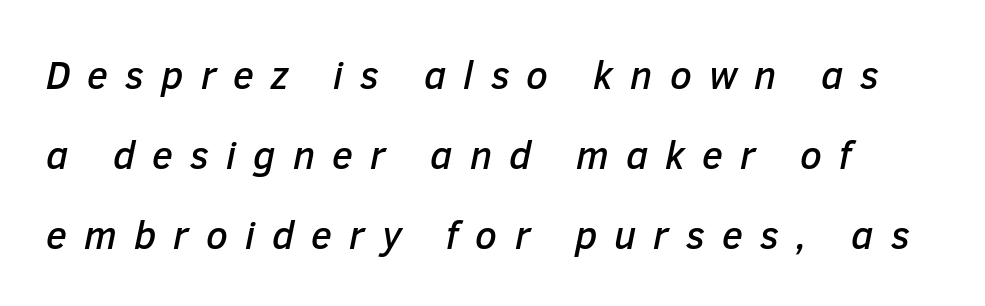
Q: Is the text italic (slanted)? A: Yes, it leans right by about 12 degrees.
Q: Is the text underlined? A: No.
Q: Is the spacing between letters normal or unusually wide? A: Unusually wide.
Q: Is the spacing between lines tight, normal or loose? A: Loose.
Q: Width (condensed, normal, or wide)? A: Normal.
Q: Stroke contrast? A: Low.
Q: x-height? A: Medium.
Q: Monospaced? A: No.
